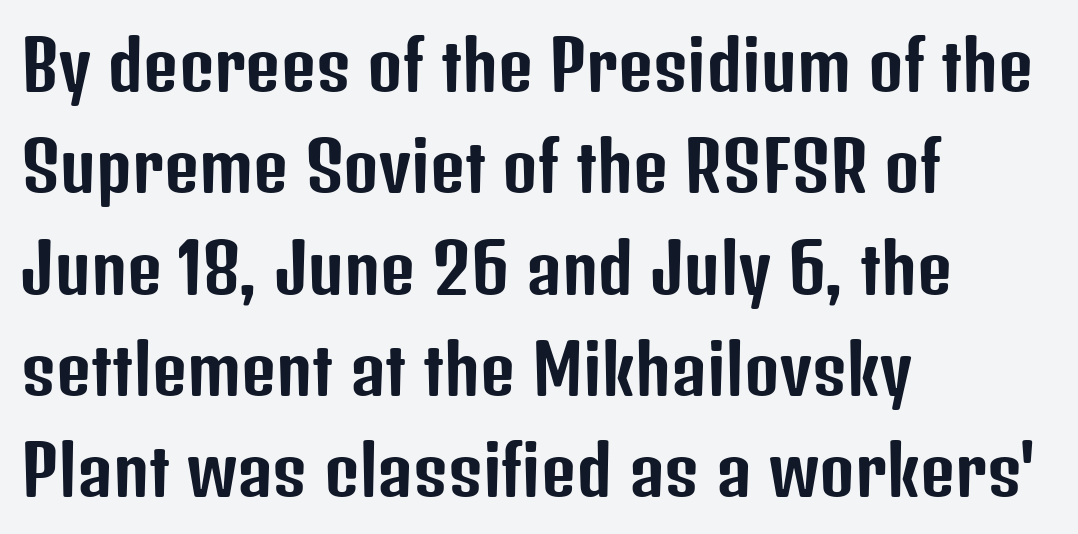
All the whitespace from short lines collects on the right. Look at the bottom of the vertical strokes: they stop flat, with no serifs. Note the varied advance widths — an 'i' is clearly narrower than an 'm'. The specimen reads as upright at a glance.
